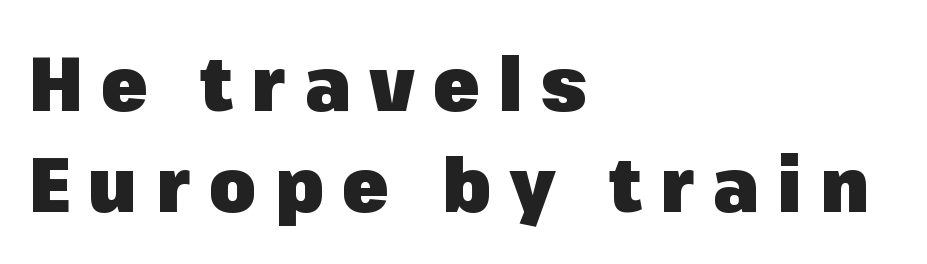
Q: Is the text bold? A: Yes.
Q: Is the text italic (slanted)? A: No, it is upright.
Q: Is the typeface a serif or a sans-serif typeface? A: Sans-serif.
Q: Is the text underlined? A: No.
Q: How is the paragraph aligned? A: Left-aligned.
Q: Is the spacing between letters normal or unusually wide? A: Unusually wide.
Q: Is the spacing between lines tight, normal or loose? A: Normal.
Q: Width (condensed, normal, or wide)? A: Normal.
Q: Stroke contrast? A: Low.
Q: x-height? A: Medium.
Q: Monospaced? A: No.
